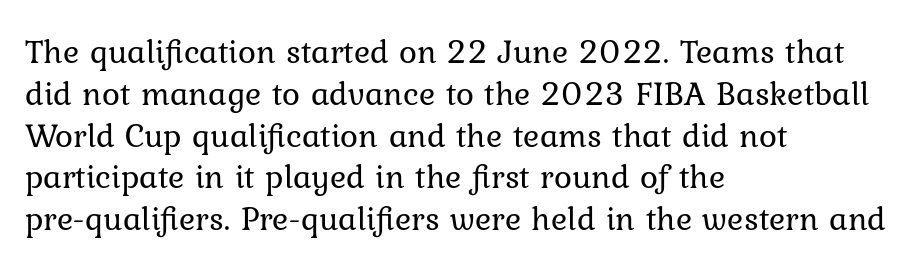
The image shows 34 px regular-weight type, upright; set left-aligned, line spacing 1.23x, normal letter spacing, not underlined; low stroke contrast and a medium x-height.
